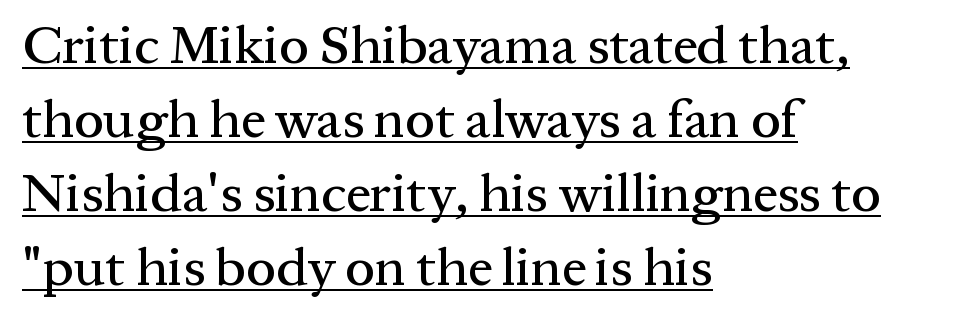
The image shows 54 px serif type, upright; set left-aligned, normal line spacing (1.37x), normal letter spacing, underlined; medium stroke contrast and a medium x-height.
